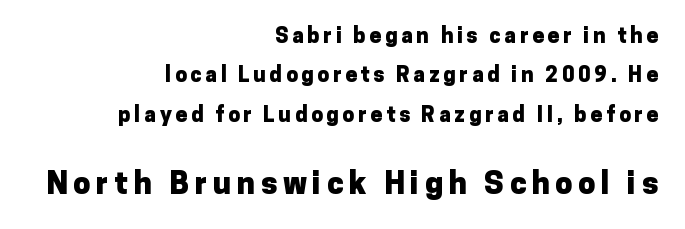
The image shows 31 px heavy sans-serif type, upright; set right-aligned, line spacing 1.87x, not underlined; the second (bottom) block is 1.48x larger; low stroke contrast and a medium x-height.
